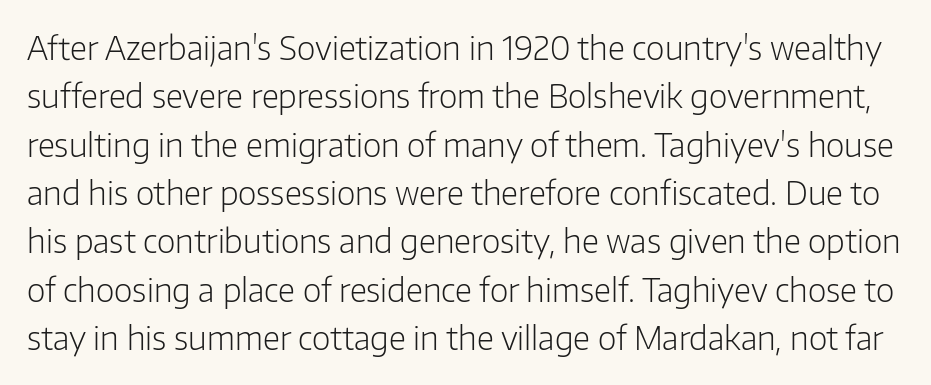
Q: Is the text bold? A: No.
Q: Is the text italic (slanted)? A: No, it is upright.
Q: Is the typeface a serif or a sans-serif typeface? A: Sans-serif.
Q: Is the text underlined? A: No.
Q: Is the spacing between letters normal or unusually wide? A: Normal.
Q: Is the spacing between lines tight, normal or loose? A: Normal.
Q: Width (condensed, normal, or wide)? A: Normal.
Q: Stroke contrast? A: Low.
Q: x-height? A: Medium.
Q: Monospaced? A: No.
